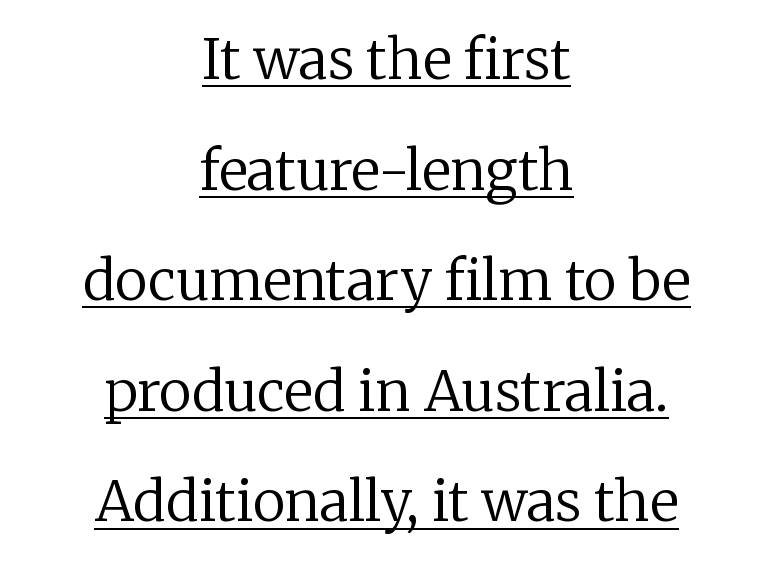
The image shows 55 px regular-weight serif type, upright; set centered, loose line spacing (2.01x), normal letter spacing, underlined; low stroke contrast and a medium x-height.
